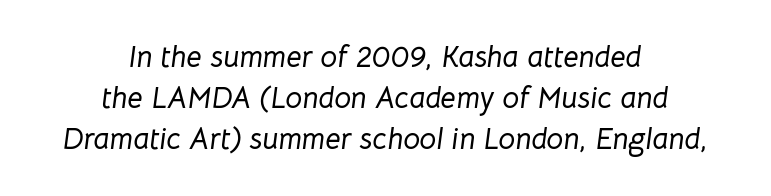
The image shows 30 px text type, italic (leaning right); set centered, normal line spacing (1.37x), normal letter spacing, not underlined; low stroke contrast and a medium x-height.
